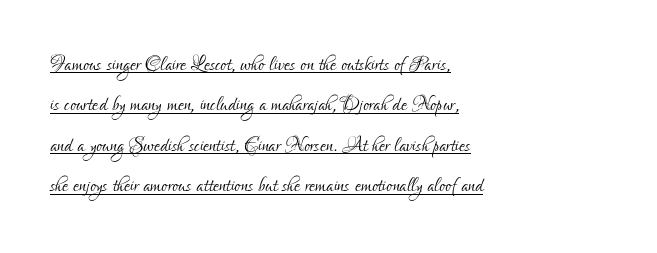
The image shows 27 px text type; set left-aligned, normal line spacing (1.5x), normal letter spacing, underlined.
